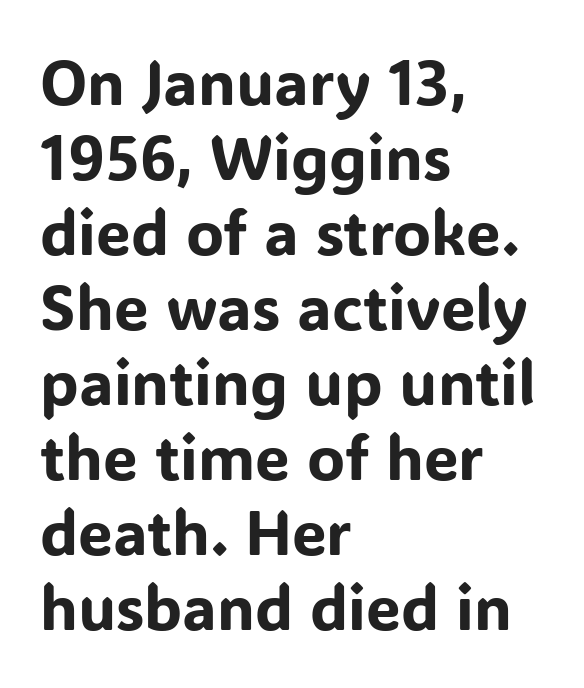
Students, note that the glyphs here touch the page at normal intervals. Only glyphs here, with clear space below each row. A sans-serif font was chosen for this passage. The axis of the letterforms is exactly vertical. Layout note: lines flush left.
